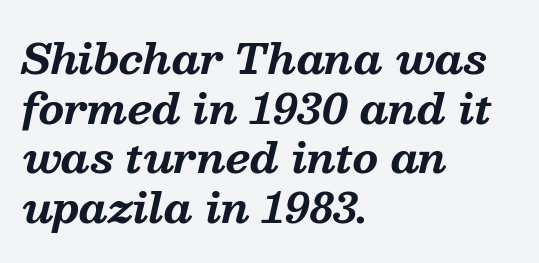
Q: Is the text bold? A: Yes.
Q: Is the text italic (slanted)? A: Yes, it leans right by about 13 degrees.
Q: Is the typeface a serif or a sans-serif typeface? A: Serif.
Q: Is the text underlined? A: No.
Q: How is the paragraph aligned? A: Left-aligned.
Q: Is the spacing between letters normal or unusually wide? A: Normal.
Q: Width (condensed, normal, or wide)? A: Normal.
Q: Stroke contrast? A: Medium.
Q: x-height? A: Medium.
Q: Monospaced? A: No.
